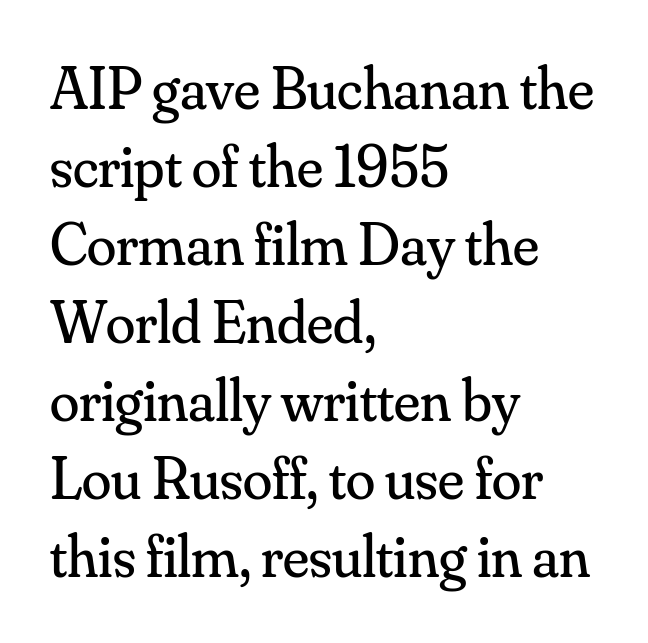
Q: Is the text bold? A: No.
Q: Is the text italic (slanted)? A: No, it is upright.
Q: Is the typeface a serif or a sans-serif typeface? A: Serif.
Q: Is the text underlined? A: No.
Q: How is the paragraph aligned? A: Left-aligned.
Q: Is the spacing between letters normal or unusually wide? A: Normal.
Q: Is the spacing between lines tight, normal or loose? A: Normal.
Q: Width (condensed, normal, or wide)? A: Normal.
Q: Stroke contrast? A: Medium.
Q: x-height? A: Small.
Q: Monospaced? A: No.
